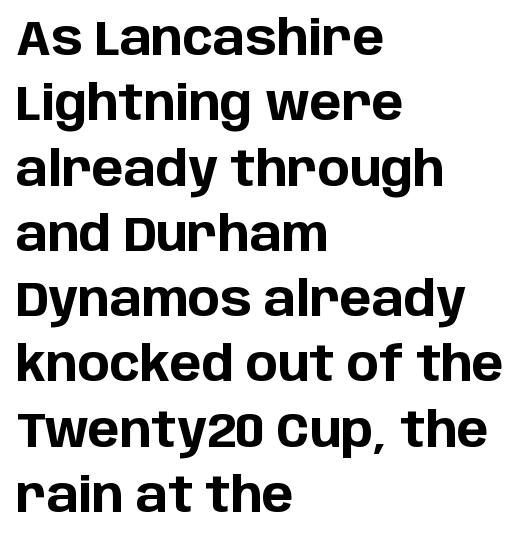
{"serif": "no", "italic": "no", "bold": "yes", "weight": "bold", "width": "normal", "stroke_contrast": "low", "x_height": "large", "monospaced": "no", "underline": "no", "align": "left", "line_spacing": "normal", "line_spacing_ratio": 1.36, "letter_spacing": "normal", "letter_spacing_em": 0.0, "glyph_px": 48}
